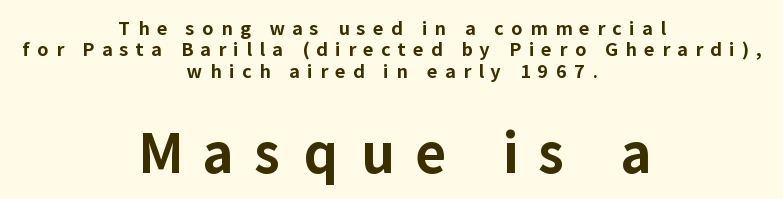
Q: Is the text bold? A: Yes.
Q: Is the text italic (slanted)? A: No, it is upright.
Q: Is the typeface a serif or a sans-serif typeface? A: Sans-serif.
Q: Is the text underlined? A: No.
Q: How is the paragraph aligned? A: Centered.
Q: Is the spacing between letters normal or unusually wide? A: Unusually wide.
Q: Which block of text is set in a larger size, the first (top) or the second (bottom)? A: The second (bottom) one.
Q: Width (condensed, normal, or wide)? A: Normal.
Q: Stroke contrast? A: Low.
Q: x-height? A: Medium.
Q: Monospaced? A: No.
